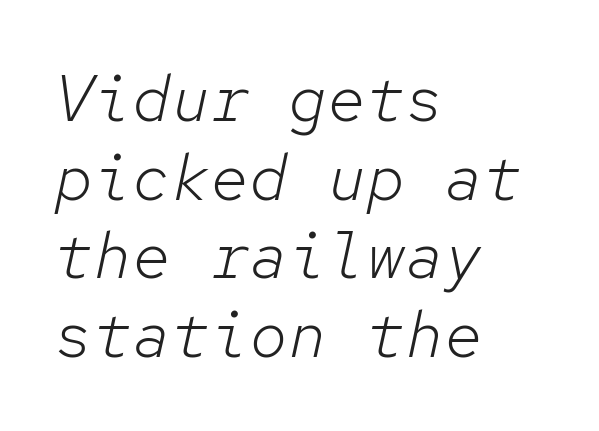
{"italic": "yes", "lean": "right", "slant_degrees": 12, "bold": "no", "weight": "light", "width": "normal", "stroke_contrast": "low", "x_height": "medium", "monospaced": "yes", "underline": "no", "align": "left", "line_spacing_ratio": 1.21, "letter_spacing": "normal", "letter_spacing_em": 0.0, "glyph_px": 65}
